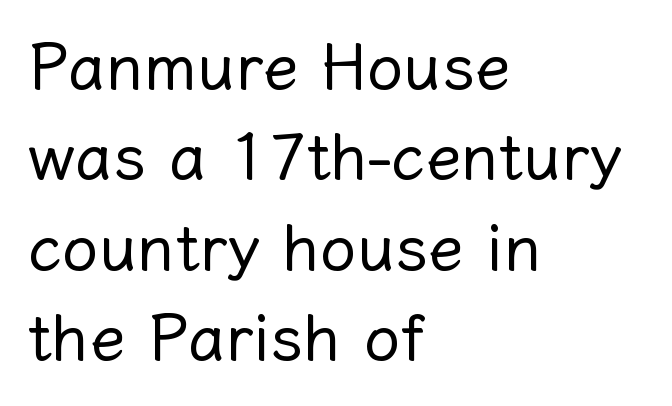
Q: Is the text bold? A: No.
Q: Is the text italic (slanted)? A: No, it is upright.
Q: Is the text underlined? A: No.
Q: How is the paragraph aligned? A: Left-aligned.
Q: Is the spacing between letters normal or unusually wide? A: Normal.
Q: Is the spacing between lines tight, normal or loose? A: Normal.
Q: Width (condensed, normal, or wide)? A: Normal.
Q: Stroke contrast? A: Low.
Q: x-height? A: Medium.
Q: Monospaced? A: No.
